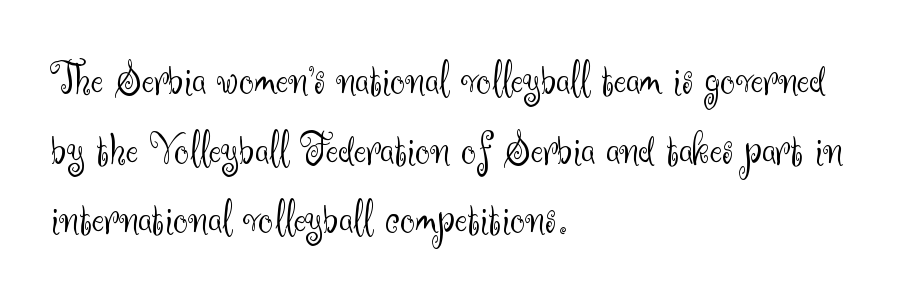
Q: Is the text bold? A: No.
Q: Is the text italic (slanted)? A: No, it is upright.
Q: Is the typeface a serif or a sans-serif typeface? A: Sans-serif.
Q: Is the text underlined? A: No.
Q: How is the paragraph aligned? A: Left-aligned.
Q: Is the spacing between letters normal or unusually wide? A: Normal.
Q: Is the spacing between lines tight, normal or loose? A: Normal.
Q: Width (condensed, normal, or wide)? A: Normal.
Q: Stroke contrast? A: Medium.
Q: x-height? A: Small.
Q: Monospaced? A: No.
